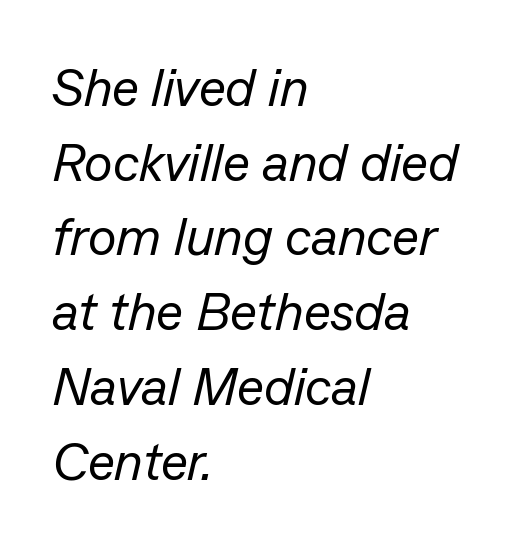
Designer's note — italics engaged. Spacing verdict: proportional, widths tailored to each character. If you drew a ruler down the left edge, every line would touch it. One glance says typical: line gaps are just what's usual. The baseline area is clear. Weight: not bold — regular or lighter.
